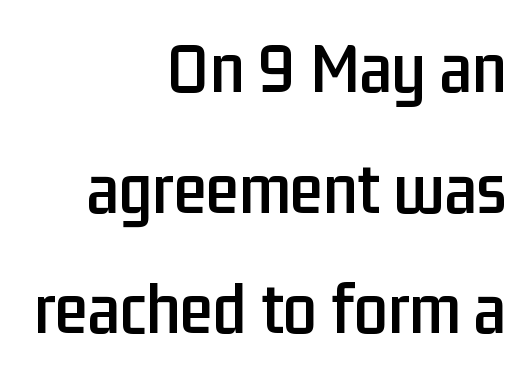
The image shows 75 px condensed sans-serif type, upright; set right-aligned, normal line spacing (1.61x), normal letter spacing, not underlined; low stroke contrast and a medium x-height.
